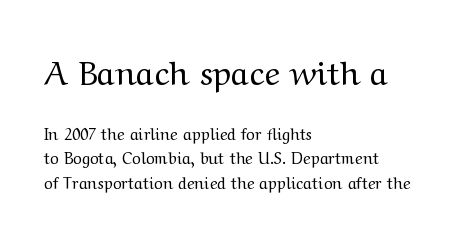
I'd call this a serif setting — the letters wear small feet. The letters advance in unequal steps, a hallmark of proportional type. Nope, not italic — everything's standing straight. Block one is the big one; block two sits smaller underneath. A typesetter would call this zero additional tracking.
